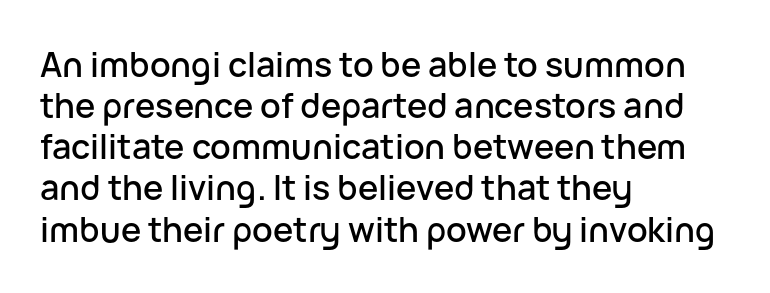
The setting favours the left margin, as ordinary paragraphs usually do. Here the designer chose a conventional face with non-uniform glyph widths. The letters stand upright; this is a roman face. Classification — sans serif. Tracking value appears to be zero — textbook default spacing.
